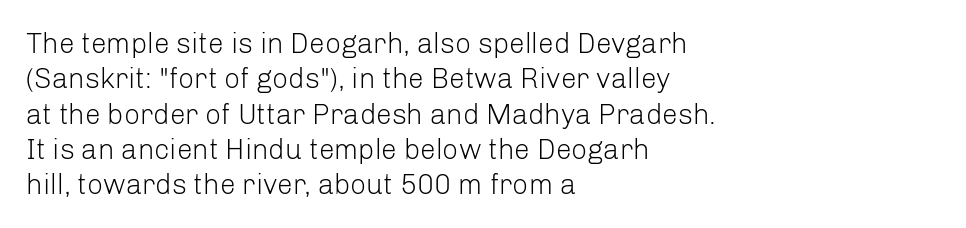
{"serif": "no", "italic": "no", "bold": "no", "weight": "light", "width": "normal", "stroke_contrast": "low", "x_height": "medium", "monospaced": "no", "underline": "no", "align": "left", "line_spacing": "normal", "line_spacing_ratio": 1.26, "letter_spacing": "normal", "letter_spacing_em": 0.0, "glyph_px": 28}
